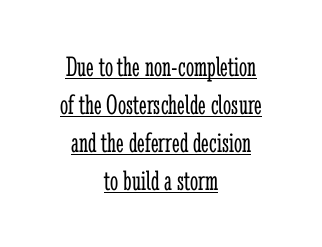
{"serif": "yes", "italic": "no", "bold": "no", "weight": "light", "width": "condensed", "stroke_contrast": "low", "x_height": "medium", "monospaced": "no", "underline": "yes", "align": "center", "line_spacing": "normal", "line_spacing_ratio": 1.31, "letter_spacing": "normal", "letter_spacing_em": 0.0, "glyph_px": 29}
